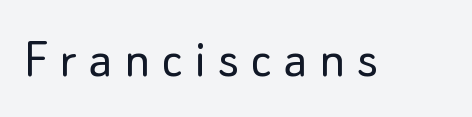
The image shows 58 px light sans-serif type, upright; set unusually wide letter spacing (+0.2 em), not underlined; low stroke contrast and a small x-height.
